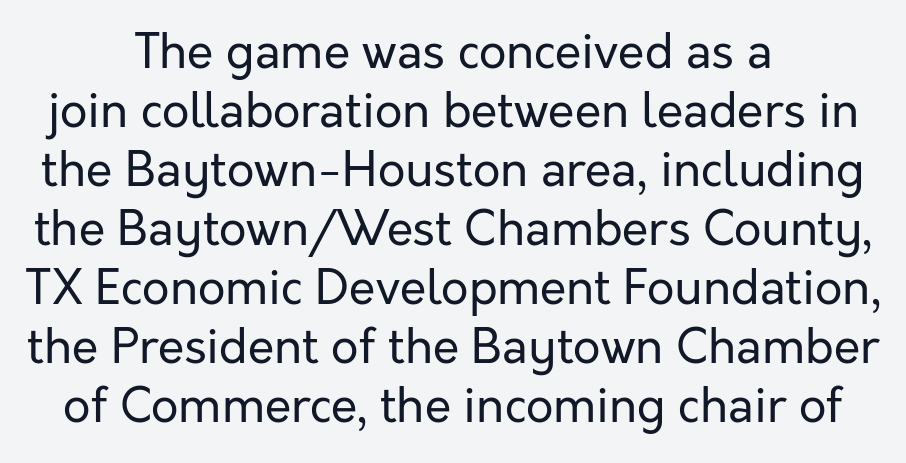
{"serif": "no", "italic": "no", "bold": "no", "weight": "regular", "width": "normal", "stroke_contrast": "low", "x_height": "medium", "monospaced": "no", "underline": "no", "align": "center", "line_spacing_ratio": 1.23, "letter_spacing": "normal", "letter_spacing_em": 0.0, "glyph_px": 48}
